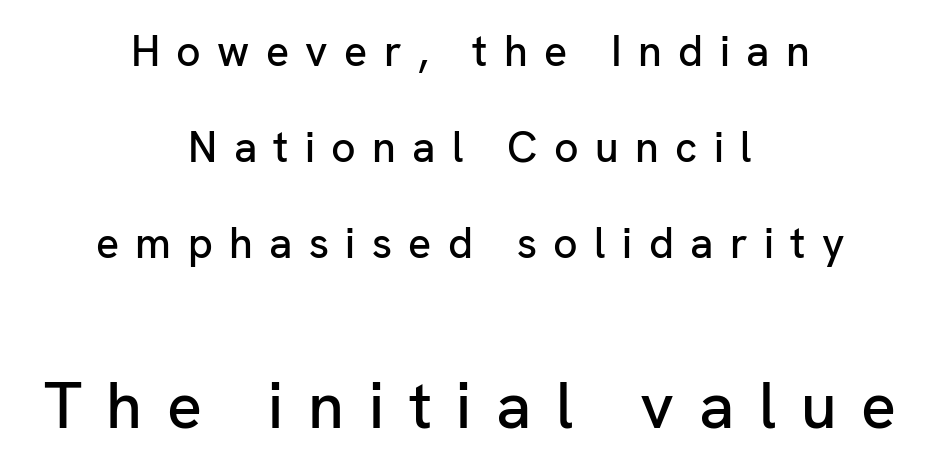
Q: Is the text italic (slanted)? A: No, it is upright.
Q: Is the typeface a serif or a sans-serif typeface? A: Sans-serif.
Q: Is the text underlined? A: No.
Q: How is the paragraph aligned? A: Centered.
Q: Is the spacing between letters normal or unusually wide? A: Unusually wide.
Q: Is the spacing between lines tight, normal or loose? A: Loose.
Q: Which block of text is set in a larger size, the first (top) or the second (bottom)? A: The second (bottom) one.
Q: Width (condensed, normal, or wide)? A: Normal.
Q: Stroke contrast? A: Low.
Q: x-height? A: Medium.
Q: Monospaced? A: No.
